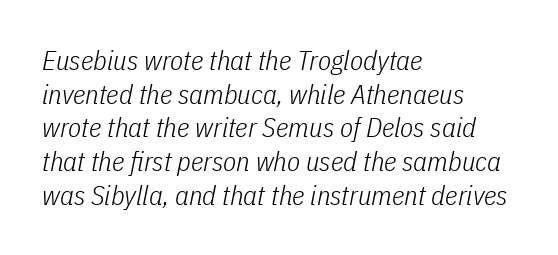
Nobody touched the tracking dial on this one. Weight: in the light-to-regular range. Every character sits at an angle, as italics do. Quick note: underline off.
